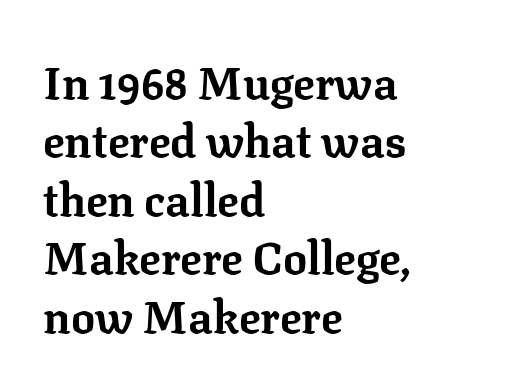
The image shows 45 px bold serif type, upright; set left-aligned, normal line spacing (1.3x), normal letter spacing, not underlined; low stroke contrast and a medium x-height.
